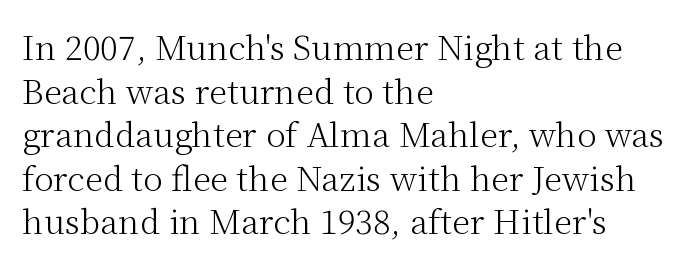
Q: Is the text bold? A: No.
Q: Is the text italic (slanted)? A: No, it is upright.
Q: Is the typeface a serif or a sans-serif typeface? A: Serif.
Q: Is the text underlined? A: No.
Q: How is the paragraph aligned? A: Left-aligned.
Q: Is the spacing between letters normal or unusually wide? A: Normal.
Q: Is the spacing between lines tight, normal or loose? A: Normal.
Q: Width (condensed, normal, or wide)? A: Normal.
Q: Stroke contrast? A: Medium.
Q: x-height? A: Medium.
Q: Monospaced? A: No.
